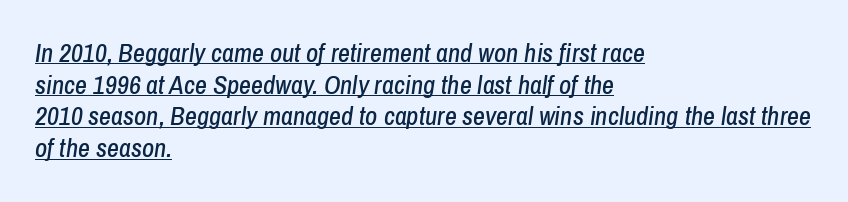
The image shows 26 px text type, italic (leaning right); set left-aligned, line spacing 1.22x, normal letter spacing, underlined.
